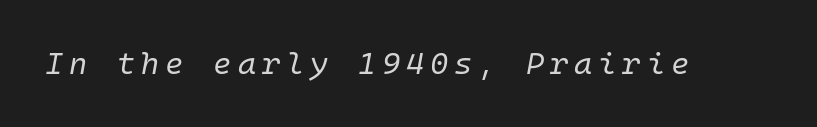
The image shows 31 px regular-weight type, italic (leaning right), monospaced; set not underlined; low stroke contrast and a medium x-height.
